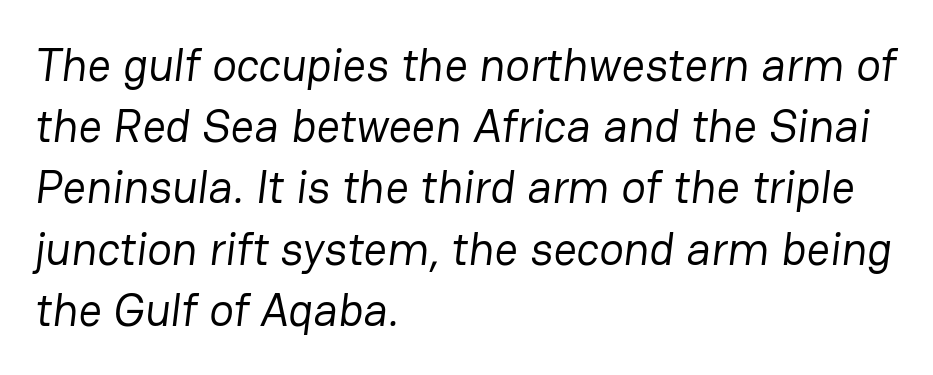
{"serif": "no", "bold": "no", "weight": "regular", "width": "normal", "stroke_contrast": "low", "x_height": "medium", "monospaced": "no", "underline": "no", "align": "left", "line_spacing": "normal", "line_spacing_ratio": 1.33, "letter_spacing": "normal", "letter_spacing_em": 0.0, "glyph_px": 46}
